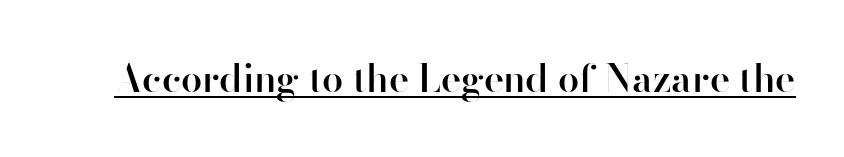
Every stem runs plumb, perpendicular to the baseline. Semibold letterforms, between regular and bold. A typesetter would call this proportional, since set widths differ per character. Default kerning and tracking; the words read as compact shapes. Honestly, the underline is the first thing you notice here.
